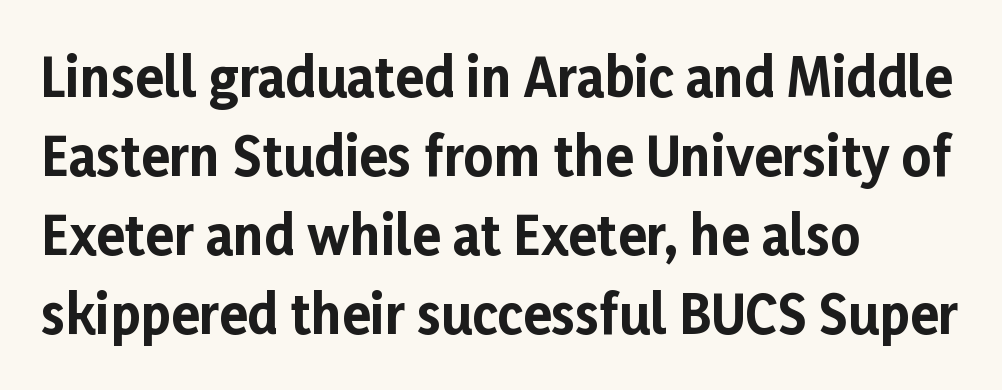
The image shows 52 px bold sans-serif type, upright; set left-aligned, normal line spacing (1.52x), normal letter spacing, not underlined; low stroke contrast and a medium x-height.
